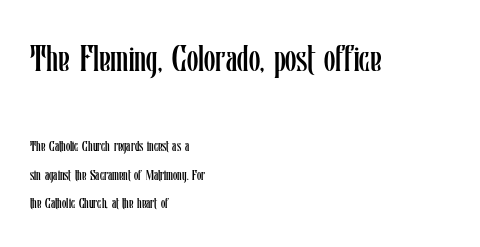
{"italic": "no", "bold": "no", "weight": "regular", "width": "condensed", "stroke_contrast": "low", "x_height": "medium", "monospaced": "no", "underline": "no", "align": "left", "line_spacing": "loose", "line_spacing_ratio": 2.04, "letter_spacing": "normal", "letter_spacing_em": 0.0, "larger_block": "first", "size_ratio": 2.64, "glyph_px": 37}
